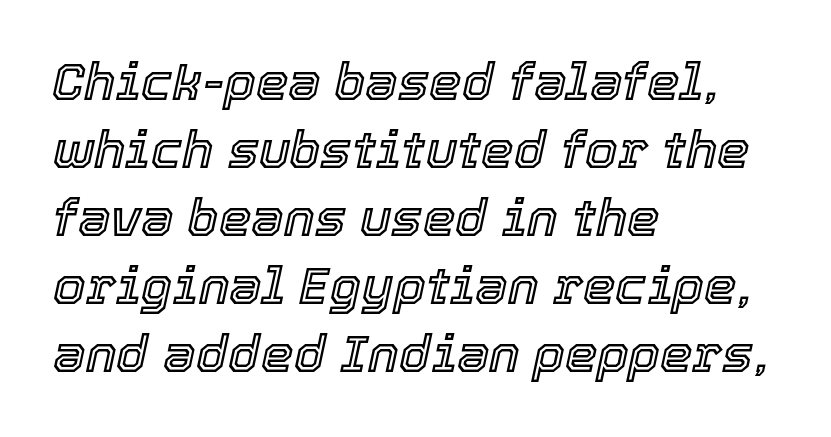
These lines are set flush left with a ragged right edge. Honestly, there is no underline to notice here at all. Each word holds together tightly as a unit, with standard inter-letter gaps. Normally led — the rows are evenly, conventionally spaced. Yep, that's italic — everything's leaning. The passage shown is typed in a proportional face where columns would drift.
